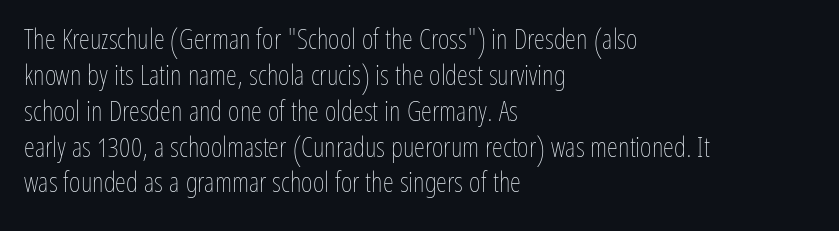
Q: Is the text bold? A: No.
Q: Is the text italic (slanted)? A: No, it is upright.
Q: Is the text underlined? A: No.
Q: How is the paragraph aligned? A: Left-aligned.
Q: Is the spacing between letters normal or unusually wide? A: Normal.
Q: Is the spacing between lines tight, normal or loose? A: Normal.
Q: Width (condensed, normal, or wide)? A: Condensed.
Q: Stroke contrast? A: Low.
Q: x-height? A: Medium.
Q: Monospaced? A: No.
